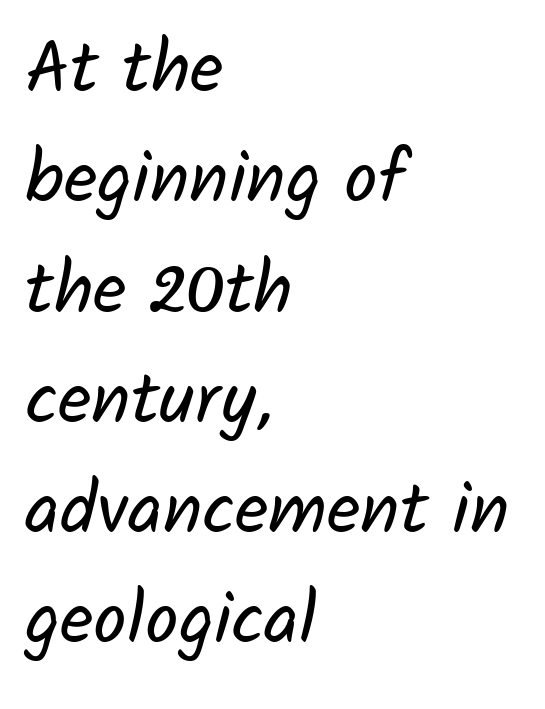
The image shows 74 px regular-weight sans-serif type; set left-aligned, normal line spacing (1.49x), normal letter spacing, not underlined; low stroke contrast and a medium x-height.
